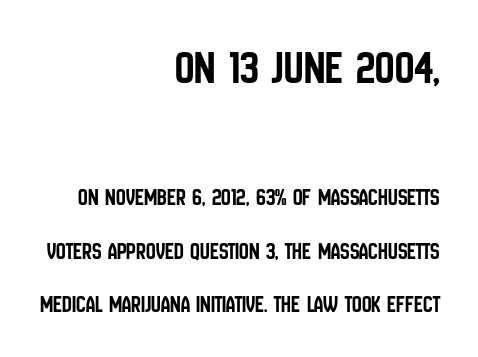
{"serif": "no", "italic": "no", "width": "condensed", "stroke_contrast": "low", "x_height": "large", "monospaced": "no", "underline": "no", "align": "right", "line_spacing": "loose", "line_spacing_ratio": 2.21, "letter_spacing": "normal", "letter_spacing_em": 0.0, "larger_block": "first", "size_ratio": 2.0, "glyph_px": 48}
